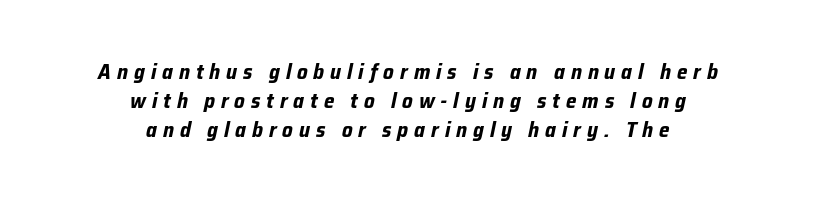
The image shows 21 px bold type, italic (leaning right); set centered, normal line spacing (1.39x), unusually wide letter spacing (+0.28 em), not underlined.
